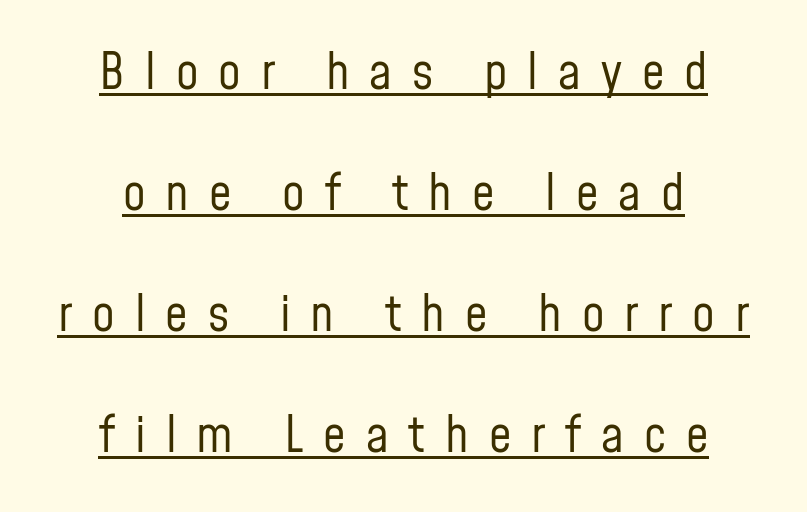
Glyph-to-glyph distance is far greater than everyday printed text. Caption: face not bold, strokes unweighted. This rendering features underlined lettering. Alignment: centered. The letters advance in unequal steps, a hallmark of proportional type. This is sans-serif lettering, the kind often seen on screens and signage.
